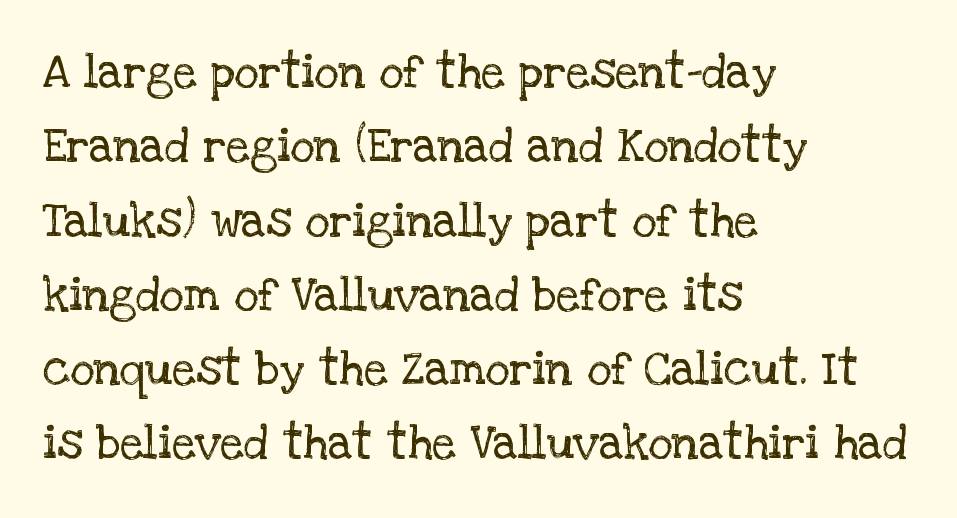
Q: Is the text bold? A: No.
Q: Is the text italic (slanted)? A: No, it is upright.
Q: Is the typeface a serif or a sans-serif typeface? A: Serif.
Q: Is the text underlined? A: No.
Q: How is the paragraph aligned? A: Left-aligned.
Q: Is the spacing between letters normal or unusually wide? A: Normal.
Q: Is the spacing between lines tight, normal or loose? A: Normal.
Q: Width (condensed, normal, or wide)? A: Normal.
Q: Stroke contrast? A: Low.
Q: x-height? A: Large.
Q: Monospaced? A: No.
